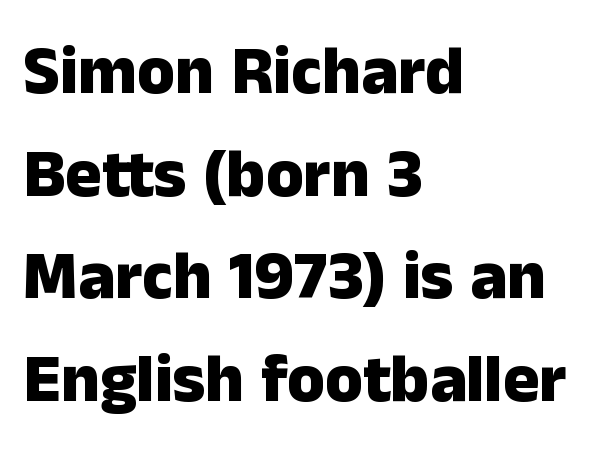
Stroke terminals: plain, sans-serif. Check under the words: just untouched page. One glance says typical: line gaps are just what's usual. Vertical strokes here are truly vertical. Strokes here are thick enough to call this a true bold.
